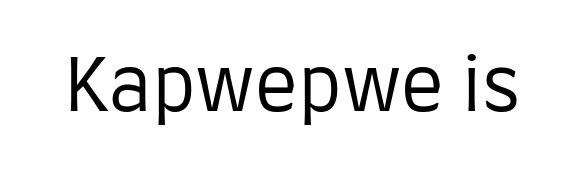
{"serif": "no", "italic": "no", "bold": "no", "weight": "regular", "width": "condensed", "stroke_contrast": "low", "x_height": "large", "monospaced": "no", "underline": "no", "letter_spacing": "normal", "letter_spacing_em": 0.0, "glyph_px": 72}
